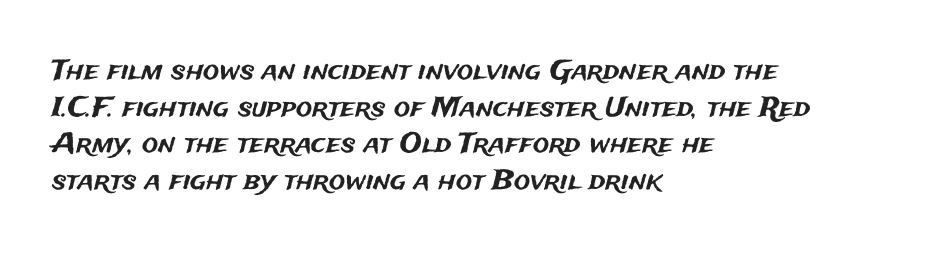
Alignment: flush left. The block of text has a typical density, with ordinary space between rows. Beneath every word, the page is bare. Compared with typical body copy, the letter spacing here is the same.
